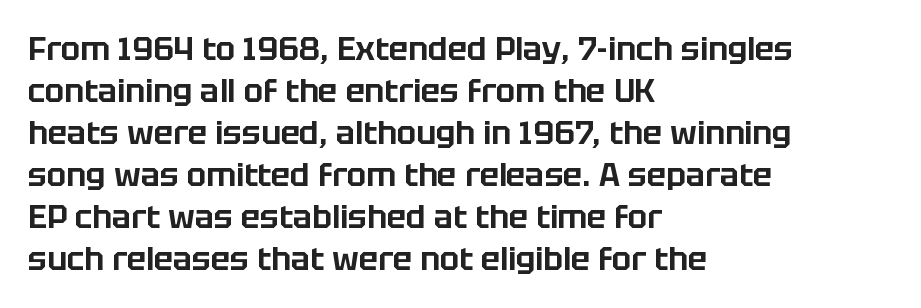
{"serif": "no", "italic": "no", "width": "normal", "stroke_contrast": "low", "x_height": "large", "monospaced": "no", "underline": "no", "align": "left", "line_spacing": "normal", "line_spacing_ratio": 1.31, "letter_spacing": "normal", "letter_spacing_em": 0.0, "glyph_px": 32}
